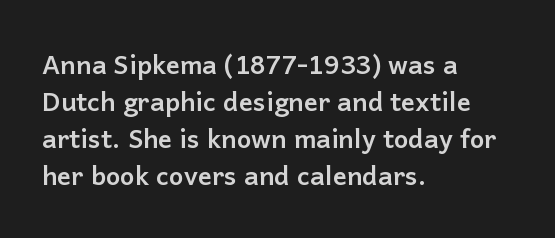
{"italic": "no", "bold": "yes", "underline": "no", "align": "left", "line_spacing": "normal", "line_spacing_ratio": 1.42, "letter_spacing": "normal", "letter_spacing_em": 0.0, "glyph_px": 26}
